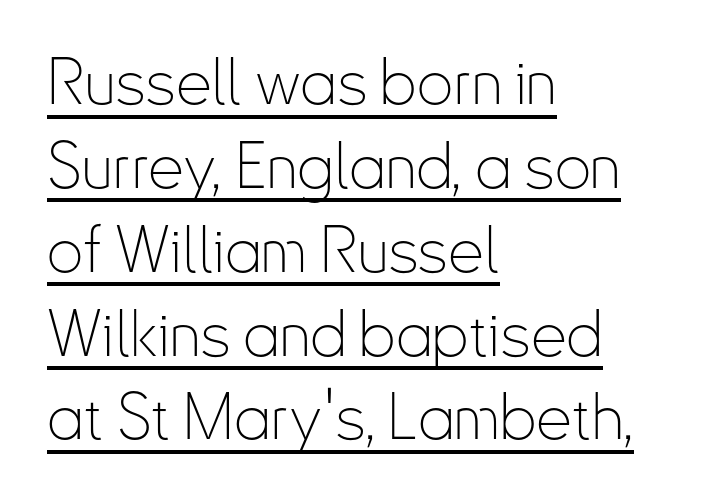
Q: Is the text bold? A: No.
Q: Is the text italic (slanted)? A: No, it is upright.
Q: Is the typeface a serif or a sans-serif typeface? A: Sans-serif.
Q: Is the text underlined? A: Yes.
Q: How is the paragraph aligned? A: Left-aligned.
Q: Is the spacing between letters normal or unusually wide? A: Normal.
Q: Is the spacing between lines tight, normal or loose? A: Normal.
Q: Width (condensed, normal, or wide)? A: Condensed.
Q: Stroke contrast? A: Low.
Q: x-height? A: Small.
Q: Monospaced? A: No.
